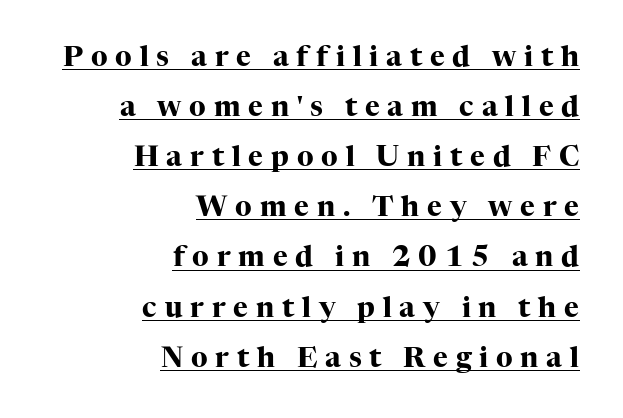
The image shows 28 px heavy serif type, upright; set right-aligned, line spacing 1.79x, unusually wide letter spacing (+0.28 em), underlined; high stroke contrast and a medium x-height.
